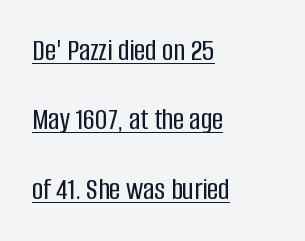
{"serif": "no", "italic": "no", "width": "condensed", "stroke_contrast": "low", "x_height": "large", "monospaced": "no", "underline": "yes", "align": "left", "line_spacing": "loose", "line_spacing_ratio": 2.24, "letter_spacing": "normal", "letter_spacing_em": 0.0, "glyph_px": 31}
